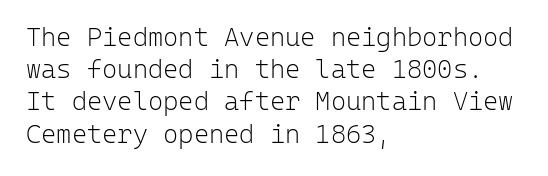
No letter is thick-stroked: the sample isn't bold. The lettering stays uniformly vertical, giving the passage a roman look. This sample uses plain, unmodified letter spacing. These lines stack with their left ends in a neat column. The gap between lines stays unmarked.
